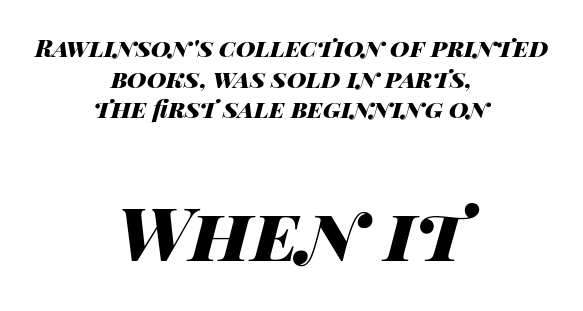
{"italic": "yes", "lean": "right", "slant_degrees": 14, "bold": "yes", "weight": "heavy", "width": "wide", "stroke_contrast": "high", "x_height": "large", "monospaced": "no", "underline": "no", "align": "center", "line_spacing": "normal", "line_spacing_ratio": 1.28, "letter_spacing": "normal", "letter_spacing_em": 0.0, "larger_block": "second", "size_ratio": 3.04, "glyph_px": 73}
